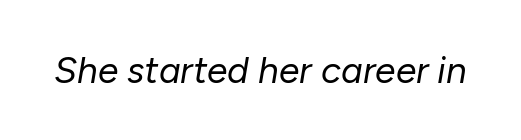
The image shows 37 px regular-weight type, italic (leaning right); set normal letter spacing, not underlined; low stroke contrast and a medium x-height.
